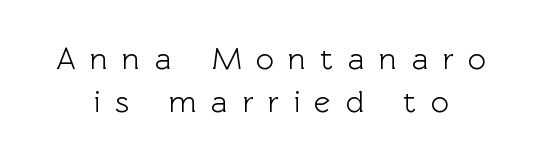
The image shows 31 px sans-serif type, upright; set centered, normal line spacing (1.38x), unusually wide letter spacing (+0.47 em), not underlined; a medium x-height.
